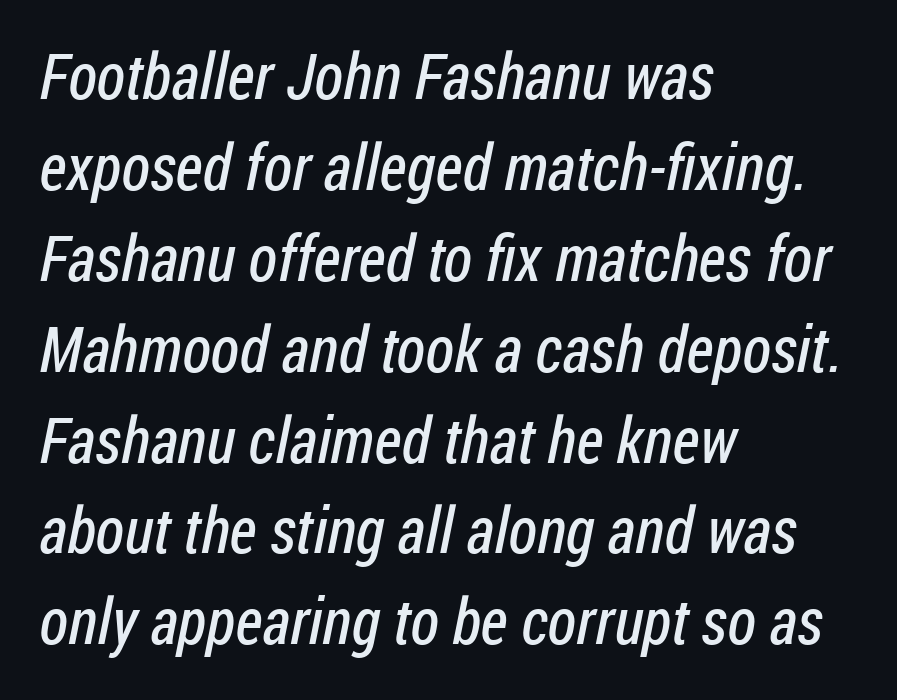
Words appear dense and cohesive because spacing is normal. The strokes are not fattened; the text isn't bold. The designer went with a sans here, leaving each stem footless. Honestly, there is no underline to notice here at all. Alignment: flush left.
